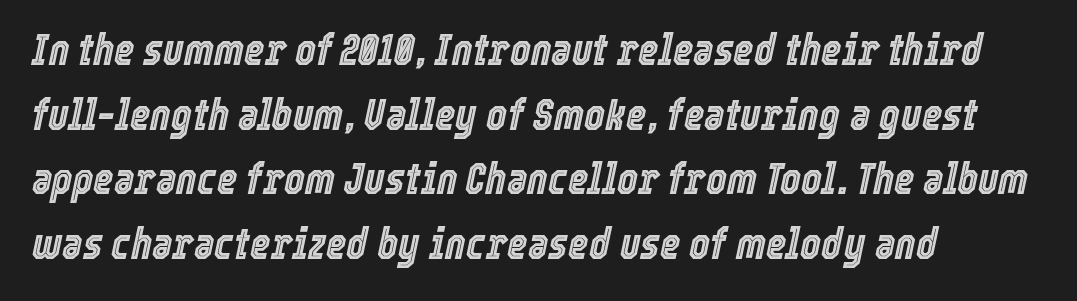
Q: Is the text italic (slanted)? A: Yes, it leans right by about 12 degrees.
Q: Is the text underlined? A: No.
Q: How is the paragraph aligned? A: Left-aligned.
Q: Is the spacing between letters normal or unusually wide? A: Normal.
Q: Is the spacing between lines tight, normal or loose? A: Normal.
Q: Width (condensed, normal, or wide)? A: Condensed.
Q: x-height? A: Medium.
Q: Monospaced? A: No.
